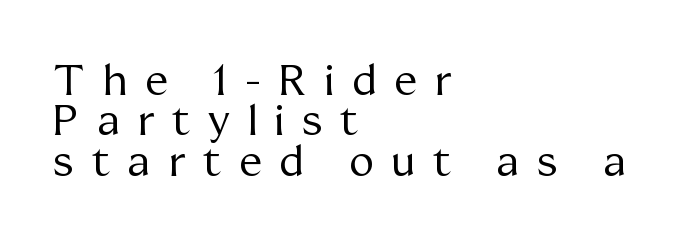
Q: Is the text bold? A: No.
Q: Is the text italic (slanted)? A: No, it is upright.
Q: Is the typeface a serif or a sans-serif typeface? A: Serif.
Q: Is the text underlined? A: No.
Q: How is the paragraph aligned? A: Left-aligned.
Q: Is the spacing between letters normal or unusually wide? A: Unusually wide.
Q: Is the spacing between lines tight, normal or loose? A: Tight.
Q: Width (condensed, normal, or wide)? A: Normal.
Q: Stroke contrast? A: Medium.
Q: x-height? A: Medium.
Q: Monospaced? A: No.
